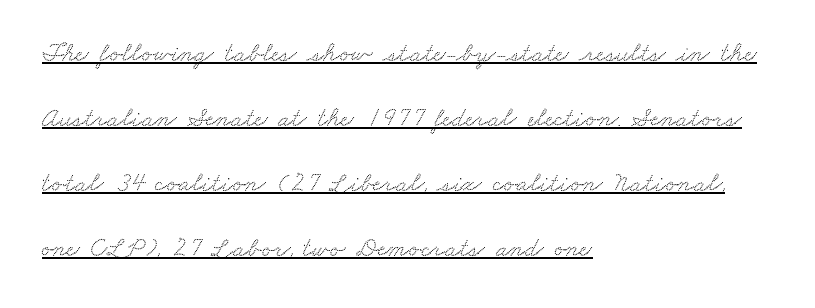
Q: Is the text underlined? A: Yes.
Q: How is the paragraph aligned? A: Left-aligned.
Q: Is the spacing between letters normal or unusually wide? A: Normal.
Q: Is the spacing between lines tight, normal or loose? A: Loose.
